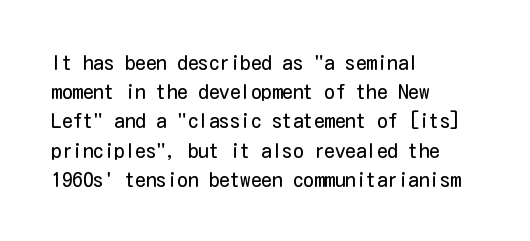
Q: Is the text bold? A: No.
Q: Is the text italic (slanted)? A: No, it is upright.
Q: Is the text underlined? A: No.
Q: How is the paragraph aligned? A: Left-aligned.
Q: Is the spacing between letters normal or unusually wide? A: Normal.
Q: Is the spacing between lines tight, normal or loose? A: Normal.
